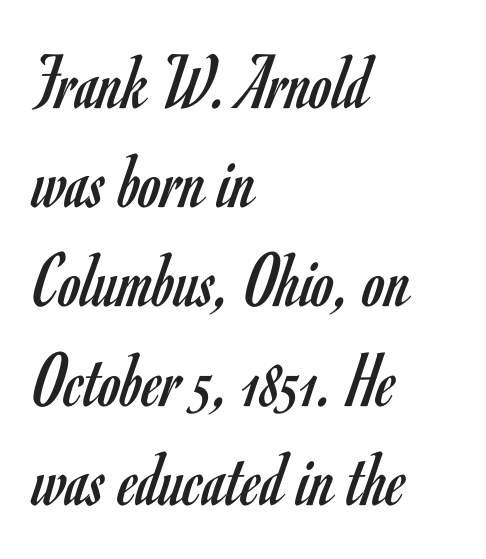
The image shows 80 px regular-weight, condensed sans-serif type; set left-aligned, line spacing 1.24x, normal letter spacing, not underlined; low stroke contrast and a small x-height.
